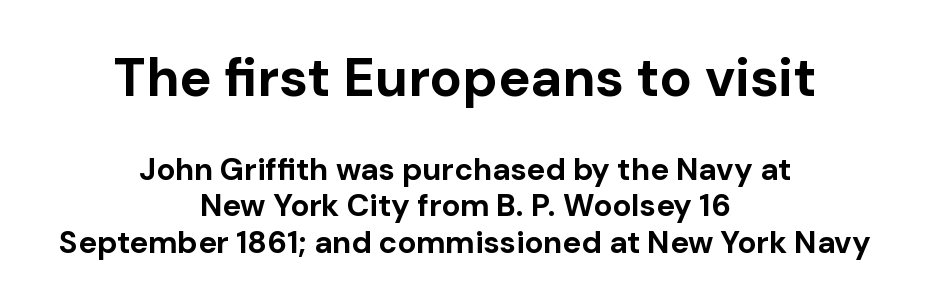
Q: Is the text bold? A: Yes.
Q: Is the text italic (slanted)? A: No, it is upright.
Q: Is the typeface a serif or a sans-serif typeface? A: Sans-serif.
Q: Is the text underlined? A: No.
Q: How is the paragraph aligned? A: Centered.
Q: Is the spacing between letters normal or unusually wide? A: Normal.
Q: Which block of text is set in a larger size, the first (top) or the second (bottom)? A: The first (top) one.
Q: Width (condensed, normal, or wide)? A: Normal.
Q: Stroke contrast? A: Low.
Q: x-height? A: Medium.
Q: Monospaced? A: No.
